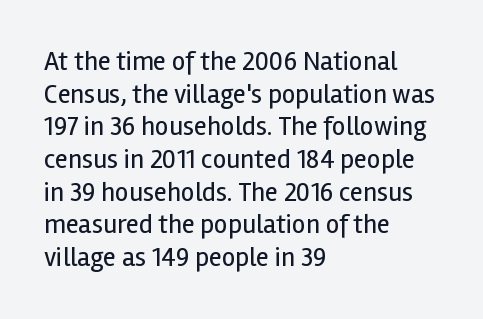
Q: Is the text bold? A: No.
Q: Is the text italic (slanted)? A: No, it is upright.
Q: Is the text underlined? A: No.
Q: How is the paragraph aligned? A: Left-aligned.
Q: Is the spacing between letters normal or unusually wide? A: Normal.
